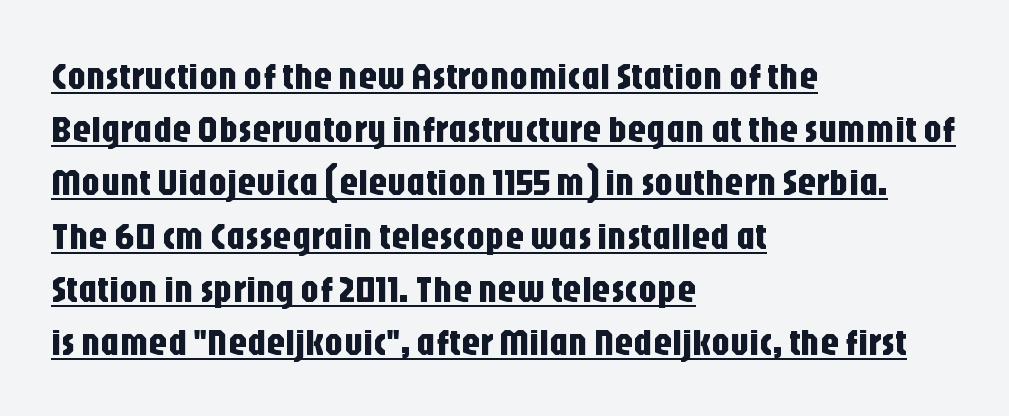
Q: Is the text italic (slanted)? A: No, it is upright.
Q: Is the typeface a serif or a sans-serif typeface? A: Sans-serif.
Q: Is the text underlined? A: Yes.
Q: How is the paragraph aligned? A: Left-aligned.
Q: Is the spacing between letters normal or unusually wide? A: Normal.
Q: Is the spacing between lines tight, normal or loose? A: Normal.
Q: Width (condensed, normal, or wide)? A: Condensed.
Q: Stroke contrast? A: Low.
Q: x-height? A: Large.
Q: Monospaced? A: No.
